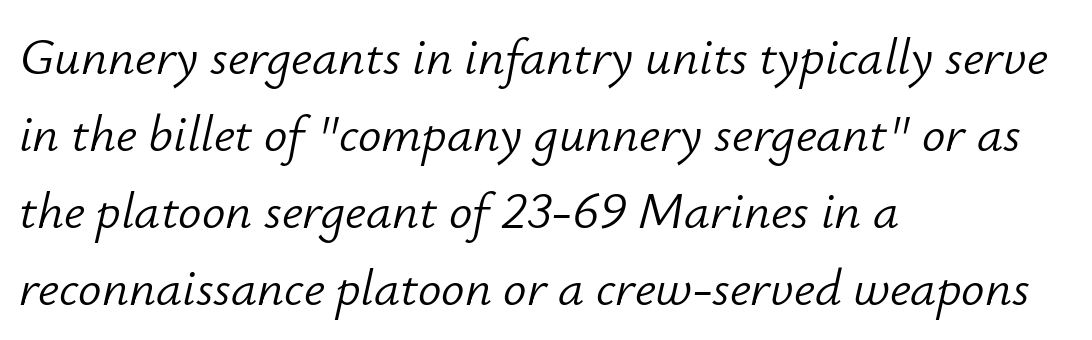
Q: Is the text bold? A: No.
Q: Is the text italic (slanted)? A: Yes, it leans right by about 12 degrees.
Q: Is the text underlined? A: No.
Q: How is the paragraph aligned? A: Left-aligned.
Q: Is the spacing between letters normal or unusually wide? A: Normal.
Q: Is the spacing between lines tight, normal or loose? A: Normal.
Q: Width (condensed, normal, or wide)? A: Normal.
Q: Stroke contrast? A: Low.
Q: x-height? A: Small.
Q: Monospaced? A: No.
